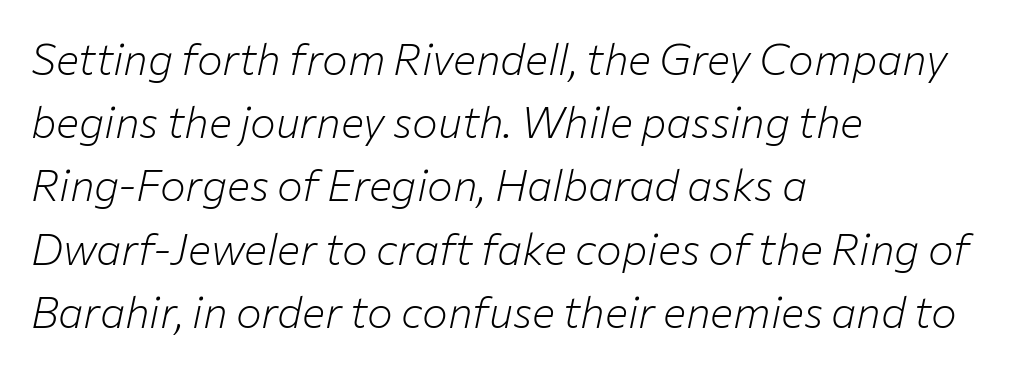
{"italic": "yes", "lean": "right", "slant_degrees": 12, "bold": "no", "weight": "light", "width": "normal", "stroke_contrast": "low", "x_height": "medium", "monospaced": "no", "underline": "no", "align": "left", "line_spacing": "normal", "line_spacing_ratio": 1.47, "letter_spacing": "normal", "letter_spacing_em": 0.0, "glyph_px": 43}
